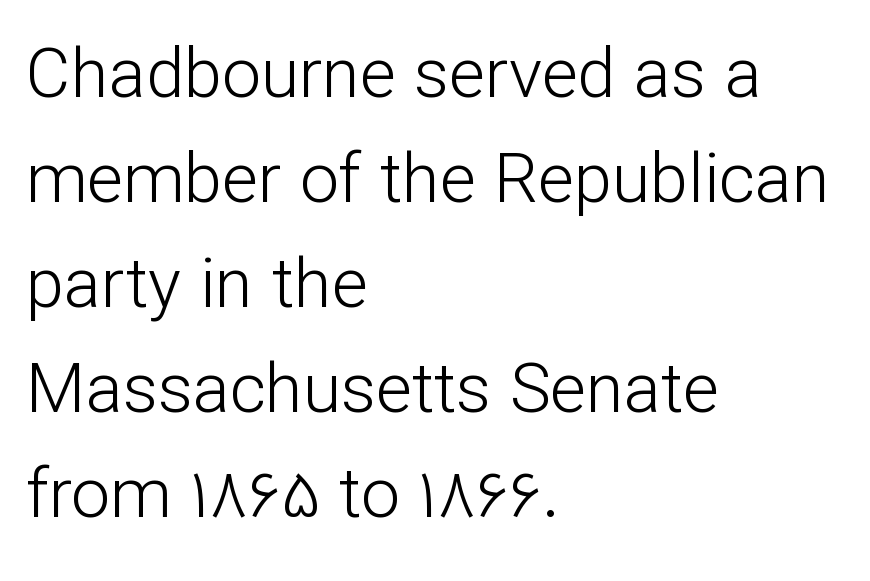
The letters advance in unequal steps, a hallmark of proportional type. A normal amount of white space separates one row of letters from the next. A typesetter would mark this as roman, not italic. The letters sit at their default tracking, neither squeezed nor spread.
